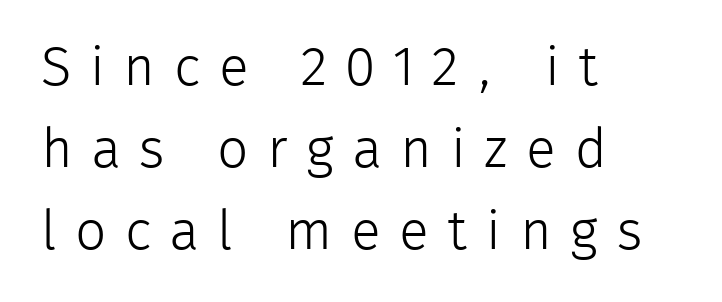
{"serif": "no", "italic": "no", "bold": "no", "weight": "light", "width": "normal", "stroke_contrast": "low", "x_height": "medium", "monospaced": "no", "underline": "no", "align": "left", "line_spacing": "normal", "line_spacing_ratio": 1.49, "letter_spacing": "wide", "letter_spacing_em": 0.34, "glyph_px": 55}
